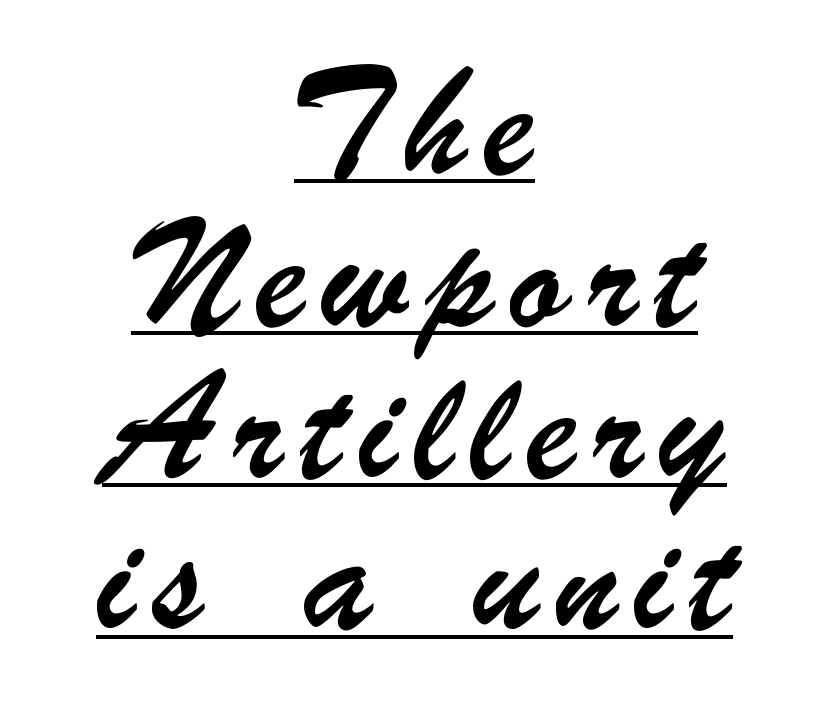
{"serif": "no", "width": "condensed", "stroke_contrast": "low", "x_height": "small", "monospaced": "no", "underline": "yes", "align": "center", "line_spacing": "loose", "line_spacing_ratio": 2.2, "letter_spacing": "wide", "letter_spacing_em": 0.22, "glyph_px": 69}
